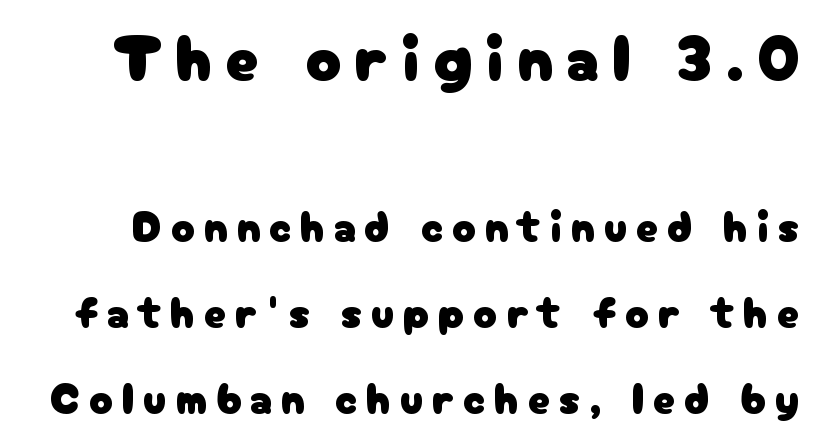
Plain, unruled lines of type. Quick note: not italic, upright. Is this a sans? Yes — the strokes have no serifs. The face used here is rendered with a markedly widened letterfit. The letters advance in unequal steps, a hallmark of proportional type.
